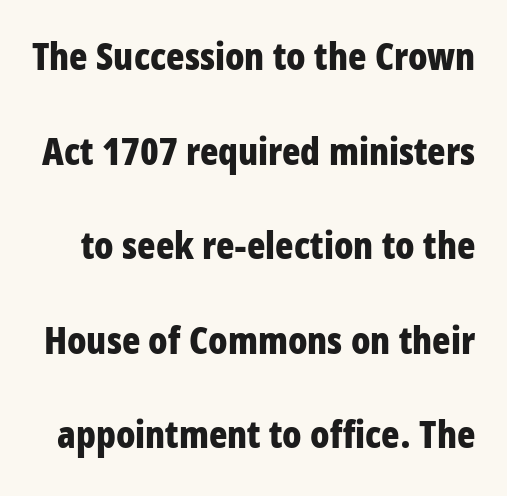
Unlike italic type, these characters show no tilt at all. These lines are composed in type without serifs. Plenty of ink on the page — the face is bold. Underlining? Definitely not there. Line spacing here is loose. The letters advance in unequal steps, a hallmark of proportional type.
